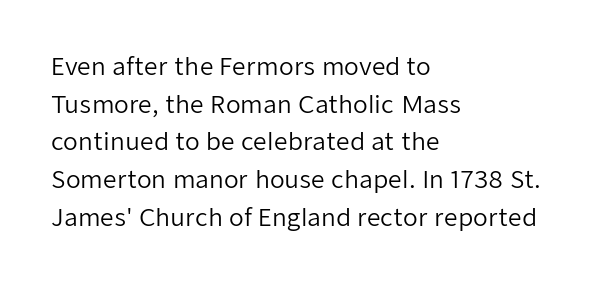
The setting favours the left margin, as ordinary paragraphs usually do. The face looks like a standard text weight, possibly lighter. Each row of text sits above clean, open space. Posture: straight, roman, zero tilt.
